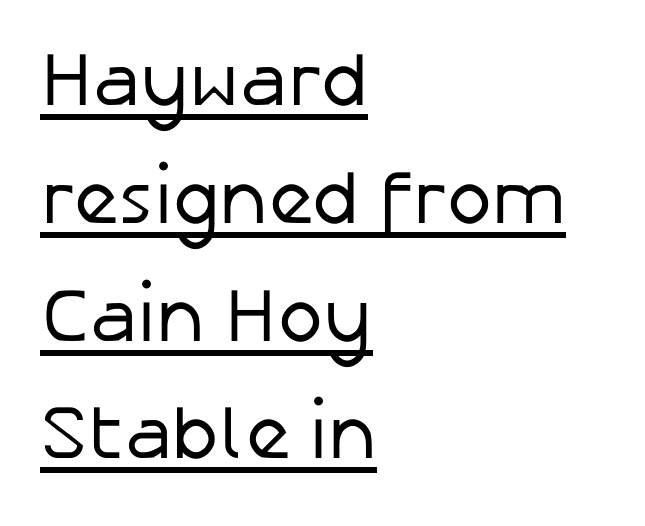
Q: Is the text bold? A: No.
Q: Is the text italic (slanted)? A: No, it is upright.
Q: Is the typeface a serif or a sans-serif typeface? A: Sans-serif.
Q: Is the text underlined? A: Yes.
Q: How is the paragraph aligned? A: Left-aligned.
Q: Is the spacing between letters normal or unusually wide? A: Normal.
Q: Is the spacing between lines tight, normal or loose? A: Normal.
Q: Width (condensed, normal, or wide)? A: Normal.
Q: Stroke contrast? A: Low.
Q: x-height? A: Medium.
Q: Monospaced? A: No.
